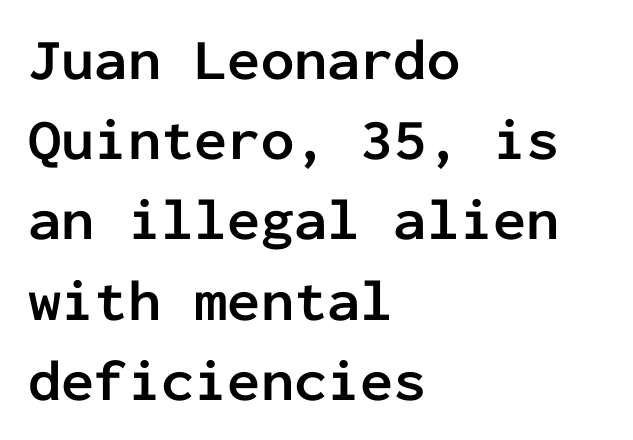
The glyphs are unaccompanied by any horizontal stroke below them. Font category for this specimen: sans-serif. Strokes here are thick enough to call this a true bold. The line-height multiplier appears to be the usual default. What stands out about the letter spacing? Nothing — it is the standard amount.
